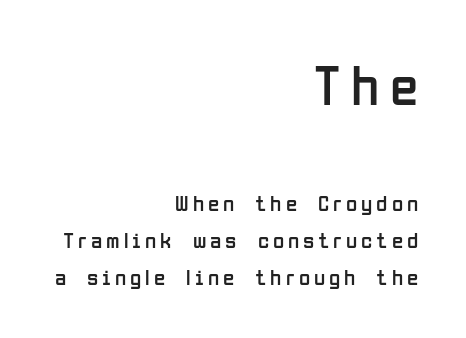
Words float on clear page, feet unadorned. Do the characters align in a grid? No, the font is proportional. Where is the straight margin? On the right. Character size in the leading block exceeds that of the trailing block. No letter is thick-stroked: the sample isn't bold.
